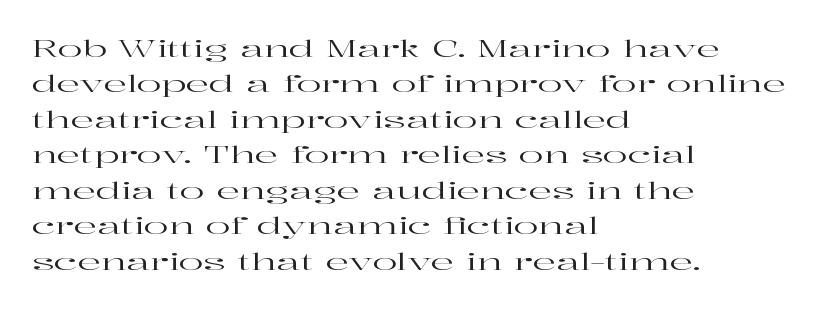
Q: Is the text italic (slanted)? A: No, it is upright.
Q: Is the text underlined? A: No.
Q: How is the paragraph aligned? A: Left-aligned.
Q: Is the spacing between letters normal or unusually wide? A: Normal.
Q: Is the spacing between lines tight, normal or loose? A: Normal.
